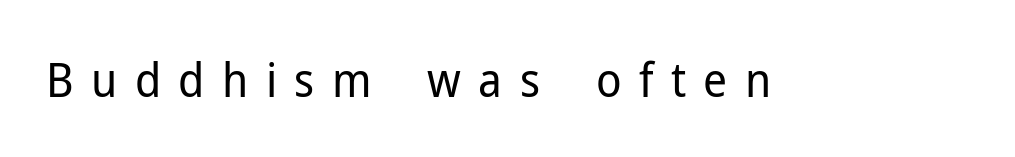
Each letter keeps its own natural width here, so spacing adapts to shape. The face looks like a standard text weight, possibly lighter. Tall strokes in this sample are plumb rather than angled. How are the letters spaced? Widely, with obvious added tracking. Grotesque or geometric, the face here clearly has no serifs. The area under the type is left untouched.
